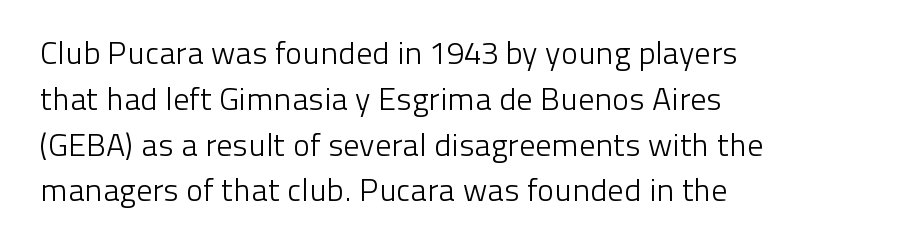
{"serif": "no", "italic": "no", "bold": "no", "weight": "light", "width": "normal", "stroke_contrast": "low", "x_height": "medium", "monospaced": "no", "underline": "no", "align": "left", "line_spacing": "normal", "line_spacing_ratio": 1.43, "letter_spacing": "normal", "letter_spacing_em": 0.0, "glyph_px": 32}
